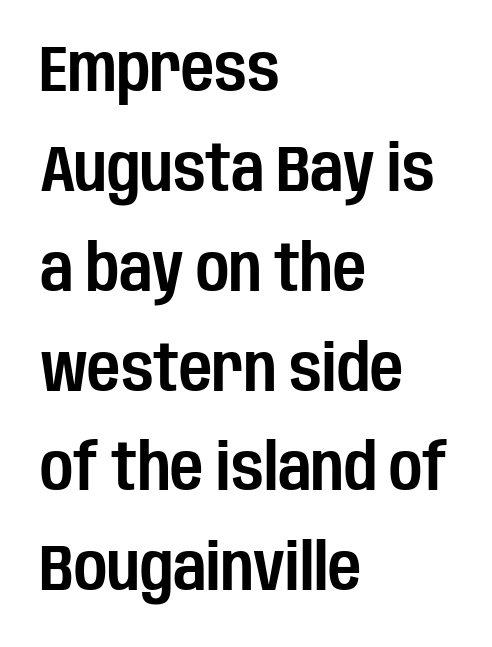
The designer went with a sans here, leaving each stem footless. Standard letterfit; no display-style spreading of the glyphs. Every character sits straight up, as roman type does. Alignment: flush left.
